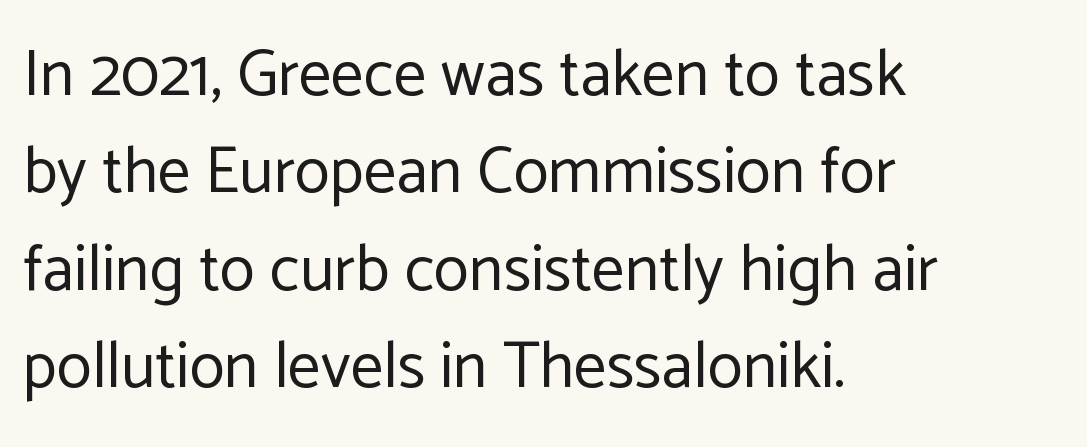
Q: Is the text bold? A: No.
Q: Is the text italic (slanted)? A: No, it is upright.
Q: Is the typeface a serif or a sans-serif typeface? A: Sans-serif.
Q: Is the text underlined? A: No.
Q: How is the paragraph aligned? A: Left-aligned.
Q: Is the spacing between letters normal or unusually wide? A: Normal.
Q: Is the spacing between lines tight, normal or loose? A: Normal.
Q: Width (condensed, normal, or wide)? A: Normal.
Q: Stroke contrast? A: Low.
Q: x-height? A: Medium.
Q: Monospaced? A: No.
